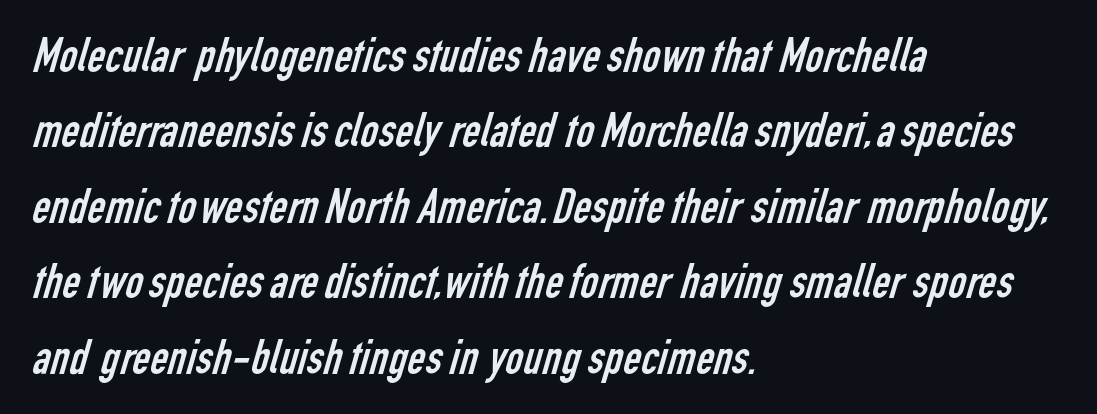
Q: Is the text bold? A: No.
Q: Is the typeface a serif or a sans-serif typeface? A: Sans-serif.
Q: Is the text underlined? A: No.
Q: How is the paragraph aligned? A: Left-aligned.
Q: Is the spacing between letters normal or unusually wide? A: Normal.
Q: Is the spacing between lines tight, normal or loose? A: Normal.
Q: Width (condensed, normal, or wide)? A: Condensed.
Q: Stroke contrast? A: Low.
Q: x-height? A: Medium.
Q: Monospaced? A: No.
